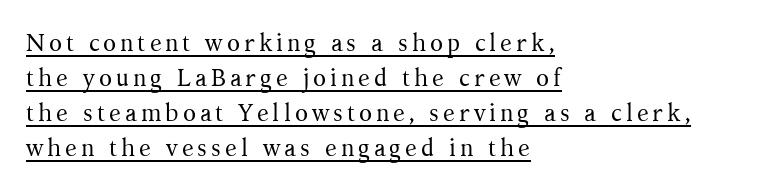
{"italic": "no", "bold": "no", "underline": "yes", "align": "left", "line_spacing": "normal", "line_spacing_ratio": 1.46, "glyph_px": 24}
